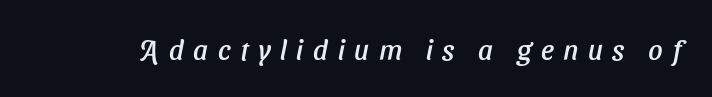
Looks like regular typesetting: each glyph gets only the width it needs. This rendering features lettering with no underline. Each word looks stretched out because of the extra space between its letters.
